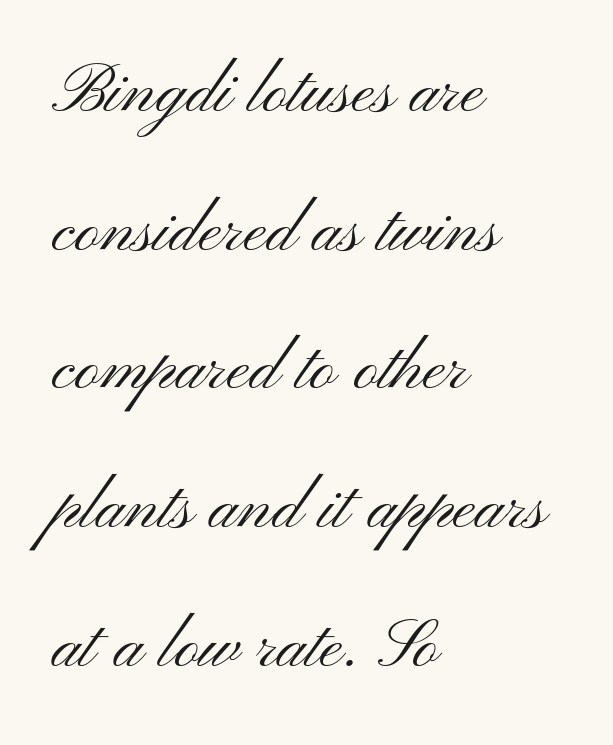
Q: Is the text bold? A: No.
Q: Is the text italic (slanted)? A: Yes.
Q: Is the typeface a serif or a sans-serif typeface? A: Sans-serif.
Q: Is the text underlined? A: No.
Q: How is the paragraph aligned? A: Left-aligned.
Q: Is the spacing between letters normal or unusually wide? A: Normal.
Q: Is the spacing between lines tight, normal or loose? A: Loose.
Q: Width (condensed, normal, or wide)? A: Wide.
Q: Stroke contrast? A: Medium.
Q: x-height? A: Small.
Q: Monospaced? A: No.
